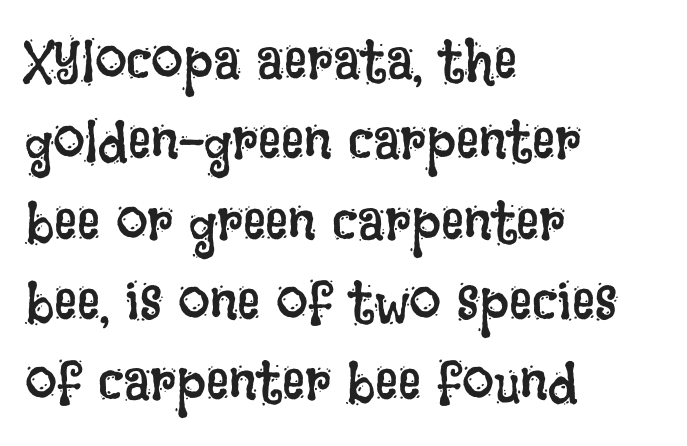
The image shows 57 px regular-weight, condensed type, upright; set left-aligned, normal line spacing (1.41x), normal letter spacing, not underlined; low stroke contrast and a large x-height.
